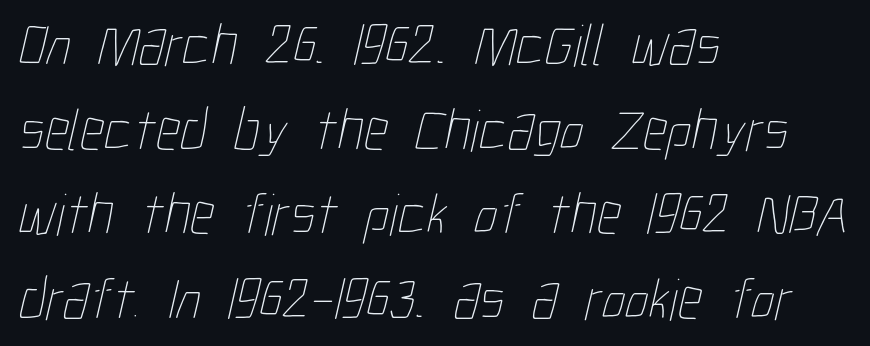
{"bold": "no", "weight": "thin", "width": "condensed", "stroke_contrast": "low", "x_height": "medium", "monospaced": "no", "underline": "no", "align": "left", "line_spacing": "normal", "line_spacing_ratio": 1.41, "letter_spacing": "normal", "letter_spacing_em": 0.0, "glyph_px": 60}
